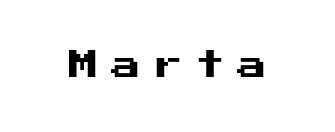
Q: Is the text italic (slanted)? A: No, it is upright.
Q: Is the typeface a serif or a sans-serif typeface? A: Sans-serif.
Q: Is the text underlined? A: No.
Q: Is the spacing between letters normal or unusually wide? A: Unusually wide.
Q: Width (condensed, normal, or wide)? A: Normal.
Q: Stroke contrast? A: Medium.
Q: x-height? A: Medium.
